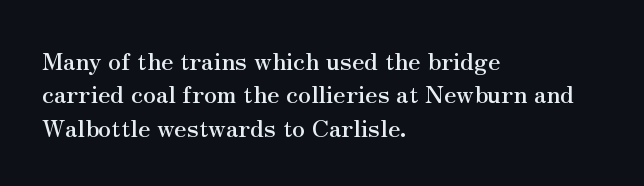
The image shows 24 px text type, upright; set left-aligned, normal line spacing (1.39x), normal letter spacing, not underlined.
